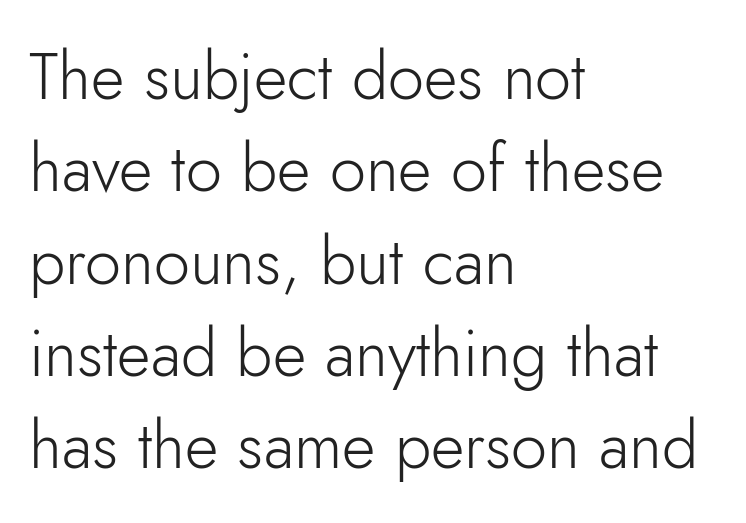
{"serif": "no", "italic": "no", "bold": "no", "weight": "light", "width": "normal", "stroke_contrast": "low", "x_height": "small", "monospaced": "no", "underline": "no", "align": "left", "line_spacing": "normal", "line_spacing_ratio": 1.42, "letter_spacing": "normal", "letter_spacing_em": 0.0, "glyph_px": 65}
